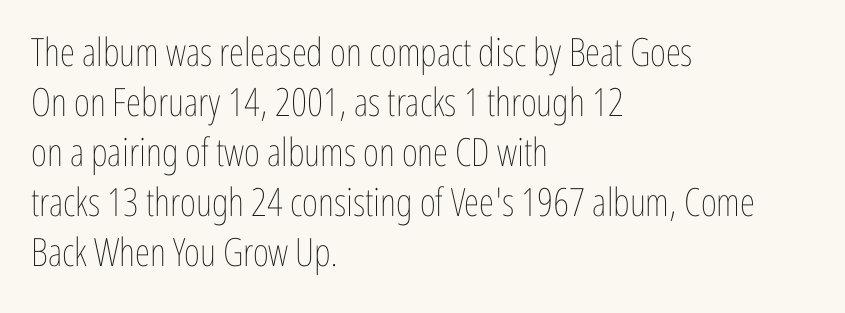
The image shows 39 px thin, condensed type, upright; set left-aligned, normal line spacing (1.28x), normal letter spacing, not underlined; low stroke contrast and a medium x-height.
